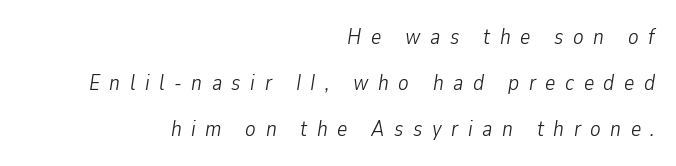
{"italic": "yes", "lean": "right", "slant_degrees": 9, "bold": "no", "underline": "no", "align": "right", "line_spacing": "loose", "line_spacing_ratio": 2.1, "letter_spacing": "wide", "letter_spacing_em": 0.43, "glyph_px": 22}
